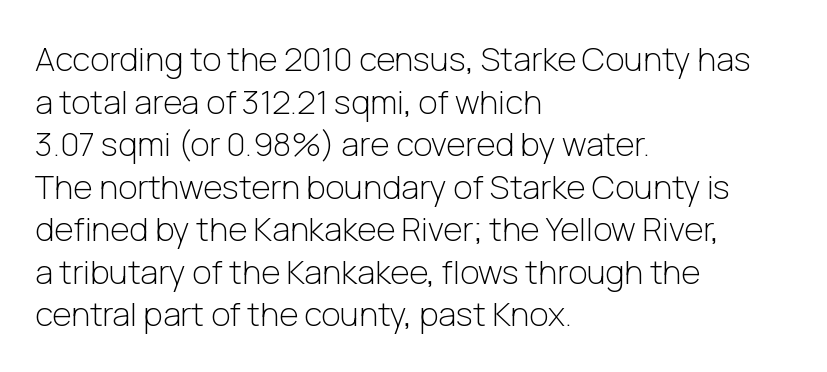
This is not heavy type; no bold has been used. No extra tracking has been applied to these lines. Lines of text with bare space underneath. The letters stand upright; this is a roman face. The paragraph shown leans on its left margin. Does the type have serifs? No, each stem ends abruptly.
